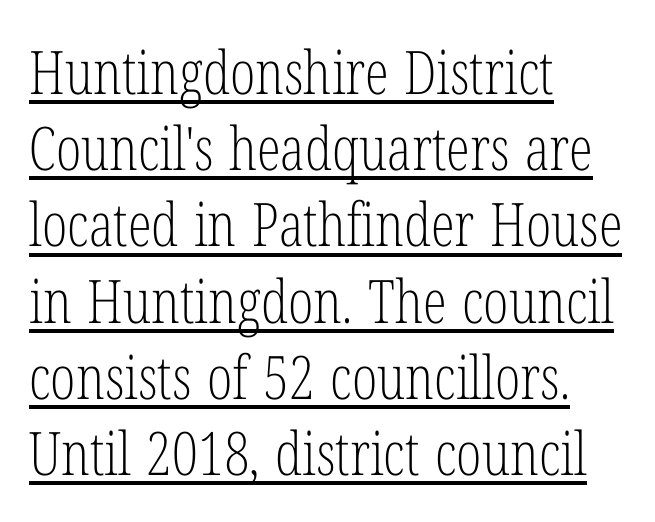
The image shows 60 px light, condensed serif type, upright; set left-aligned, normal line spacing (1.27x), normal letter spacing, underlined; low stroke contrast and a medium x-height.
